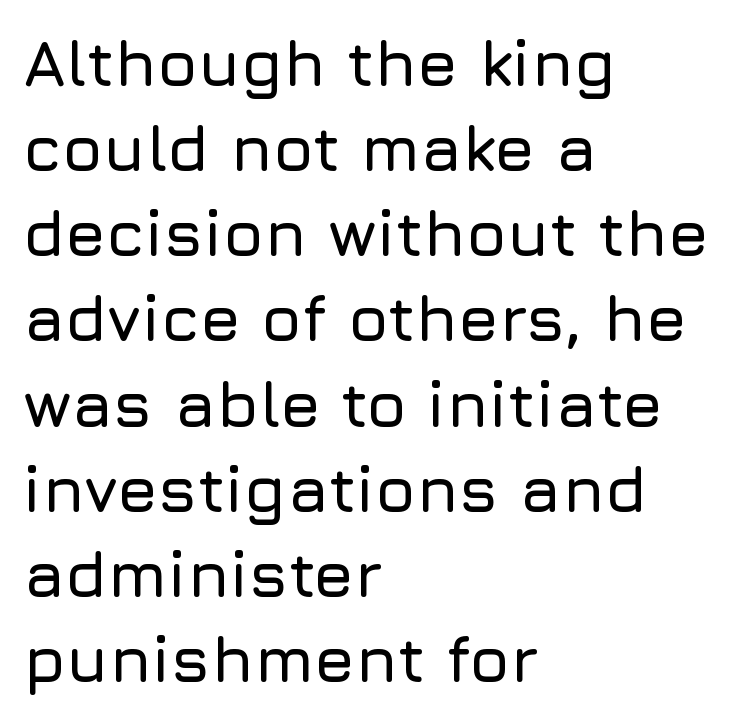
{"serif": "no", "italic": "no", "width": "normal", "stroke_contrast": "low", "x_height": "medium", "monospaced": "no", "underline": "no", "align": "left", "line_spacing": "normal", "line_spacing_ratio": 1.31, "letter_spacing": "normal", "letter_spacing_em": 0.0, "glyph_px": 65}
